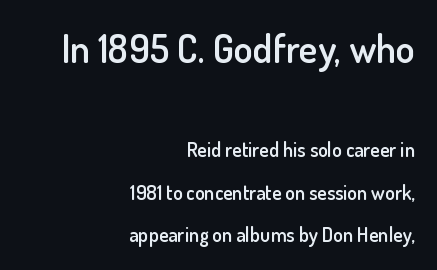
{"serif": "no", "italic": "no", "bold": "semi", "weight": "semibold", "width": "normal", "stroke_contrast": "low", "x_height": "small", "monospaced": "no", "underline": "no", "align": "right", "line_spacing": "loose", "line_spacing_ratio": 2.13, "letter_spacing": "normal", "letter_spacing_em": 0.0, "larger_block": "first", "size_ratio": 1.95, "glyph_px": 39}
